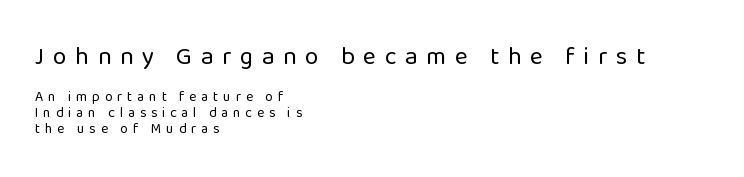
Notice how the stems are strictly vertical — no italics here. How are the letters spaced? Widely, with obvious added tracking. Compared with typical paragraphs, the rows here are closer together. The initial chunk of copy outweighs the following chunk in type size.
